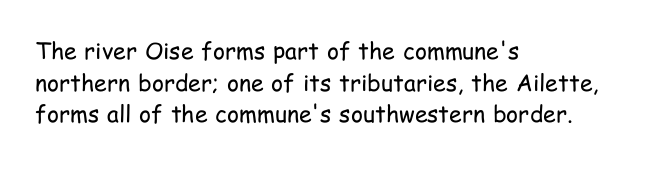
Q: Is the text bold? A: No.
Q: Is the text italic (slanted)? A: No, it is upright.
Q: Is the text underlined? A: No.
Q: How is the paragraph aligned? A: Left-aligned.
Q: Is the spacing between letters normal or unusually wide? A: Normal.
Q: Is the spacing between lines tight, normal or loose? A: Normal.
